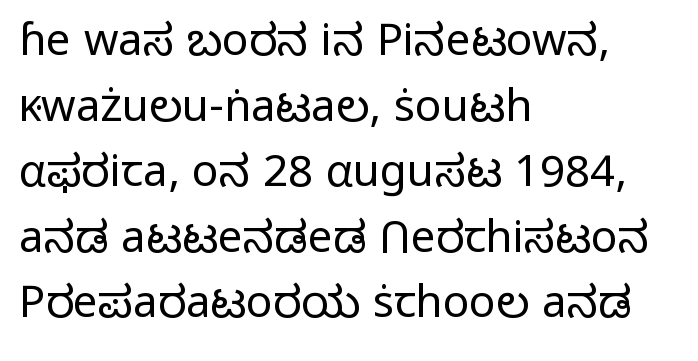
The image shows 44 px light sans-serif type, upright; set left-aligned, normal line spacing (1.49x), normal letter spacing, not underlined; low stroke contrast and a medium x-height.
